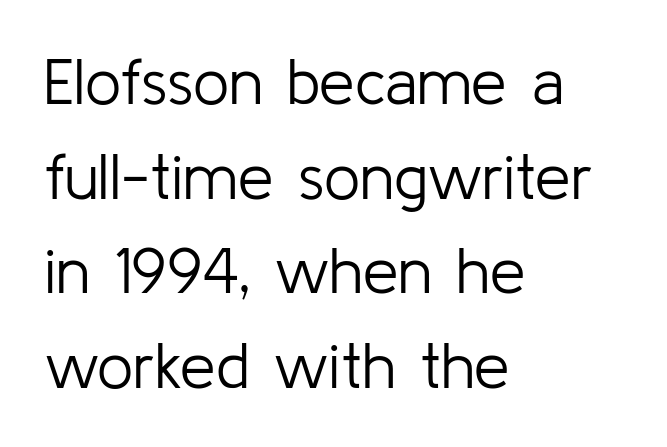
Q: Is the text bold? A: No.
Q: Is the text italic (slanted)? A: No, it is upright.
Q: Is the typeface a serif or a sans-serif typeface? A: Sans-serif.
Q: Is the text underlined? A: No.
Q: How is the paragraph aligned? A: Left-aligned.
Q: Is the spacing between letters normal or unusually wide? A: Normal.
Q: Is the spacing between lines tight, normal or loose? A: Normal.
Q: Width (condensed, normal, or wide)? A: Normal.
Q: Stroke contrast? A: Low.
Q: x-height? A: Medium.
Q: Monospaced? A: No.
